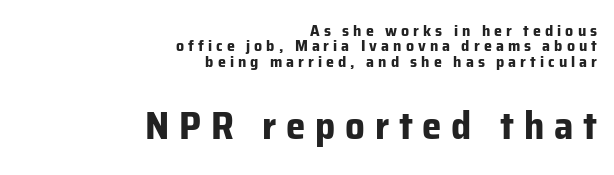
The image shows 39 px bold sans-serif type, upright; set right-aligned, tight line spacing (0.96x), unusually wide letter spacing (+0.25 em), not underlined; the second (bottom) block is 2.44x larger; low stroke contrast and a medium x-height.
